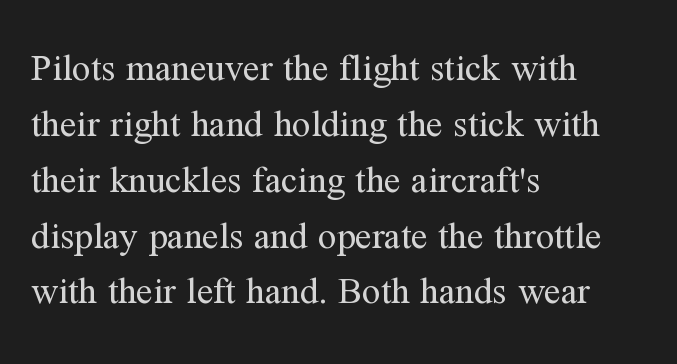
Q: Is the text bold? A: No.
Q: Is the text italic (slanted)? A: No, it is upright.
Q: Is the typeface a serif or a sans-serif typeface? A: Serif.
Q: Is the text underlined? A: No.
Q: How is the paragraph aligned? A: Left-aligned.
Q: Is the spacing between letters normal or unusually wide? A: Normal.
Q: Is the spacing between lines tight, normal or loose? A: Normal.
Q: Width (condensed, normal, or wide)? A: Normal.
Q: Stroke contrast? A: Medium.
Q: x-height? A: Medium.
Q: Monospaced? A: No.
